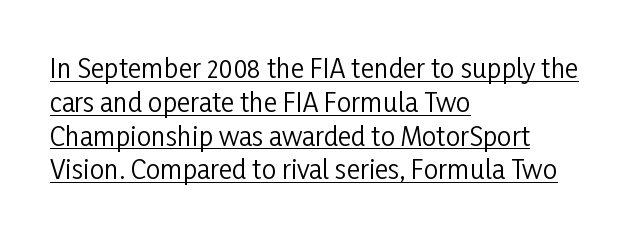
{"italic": "no", "bold": "no", "underline": "yes", "align": "left", "line_spacing": "normal", "line_spacing_ratio": 1.3, "letter_spacing": "normal", "letter_spacing_em": 0.0, "glyph_px": 26}
